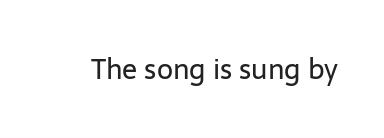
The image shows 28 px regular-weight sans-serif type, upright; set normal letter spacing, not underlined; low stroke contrast and a medium x-height.
